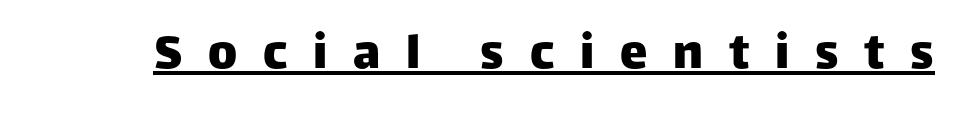
Q: Is the text italic (slanted)? A: No, it is upright.
Q: Is the typeface a serif or a sans-serif typeface? A: Sans-serif.
Q: Is the text underlined? A: Yes.
Q: Is the spacing between letters normal or unusually wide? A: Unusually wide.
Q: Width (condensed, normal, or wide)? A: Normal.
Q: Stroke contrast? A: Low.
Q: x-height? A: Large.
Q: Monospaced? A: No.
